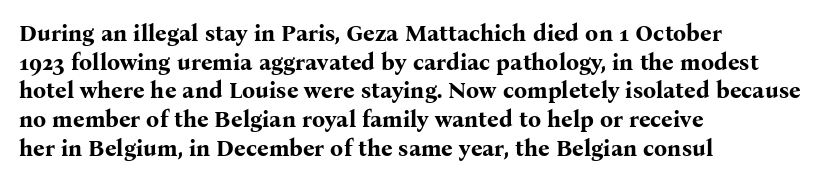
{"italic": "no", "bold": "yes", "underline": "no", "align": "left", "line_spacing": "normal", "line_spacing_ratio": 1.25, "letter_spacing": "normal", "letter_spacing_em": 0.0, "glyph_px": 23}
